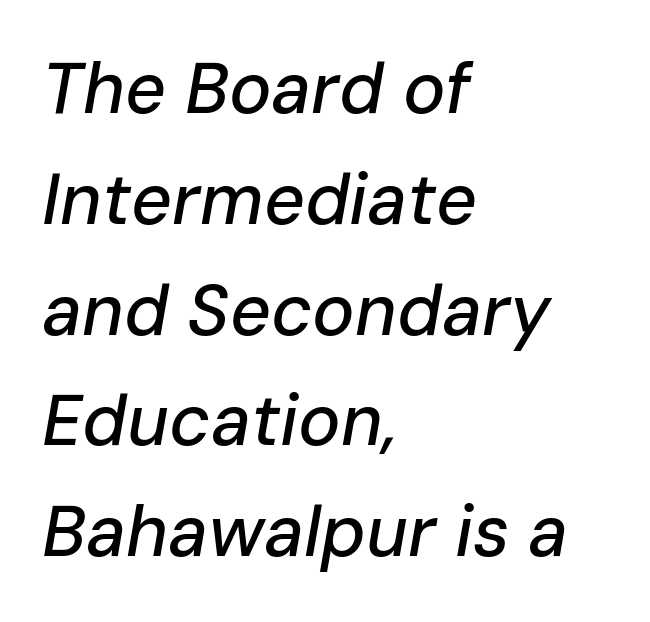
The space between consecutive lines is moderate. The rendering applies a slant to the glyphs. The passage shown is typed in a proportional face where columns would drift. Standard letterfit; no display-style spreading of the glyphs.
